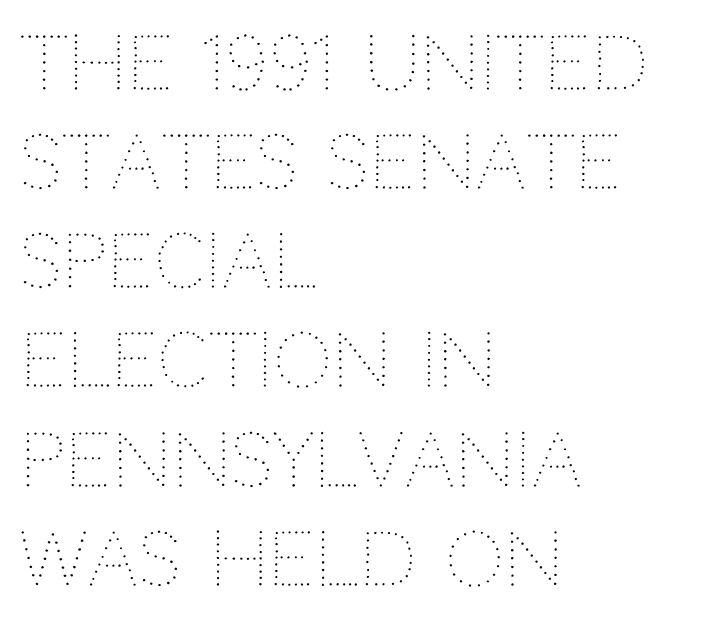
Q: Is the text bold? A: No.
Q: Is the text italic (slanted)? A: No, it is upright.
Q: Is the text underlined? A: No.
Q: How is the paragraph aligned? A: Left-aligned.
Q: Is the spacing between letters normal or unusually wide? A: Normal.
Q: Is the spacing between lines tight, normal or loose? A: Normal.
Q: Width (condensed, normal, or wide)? A: Normal.
Q: Stroke contrast? A: Medium.
Q: x-height? A: Large.
Q: Monospaced? A: No.
